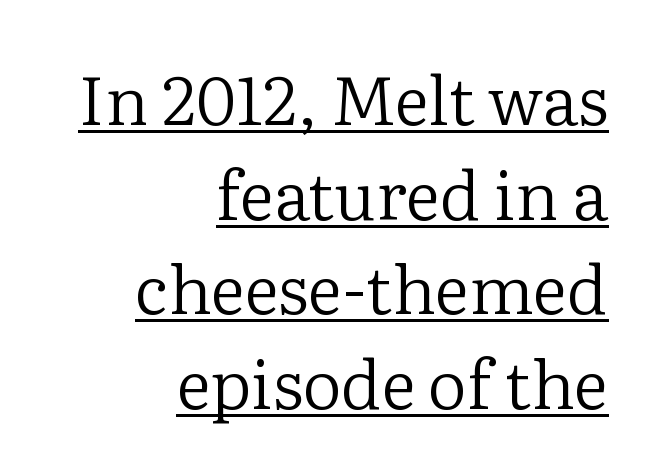
The image shows 68 px regular-weight serif type, upright; set right-aligned, normal line spacing (1.39x), normal letter spacing, underlined; low stroke contrast and a medium x-height.
